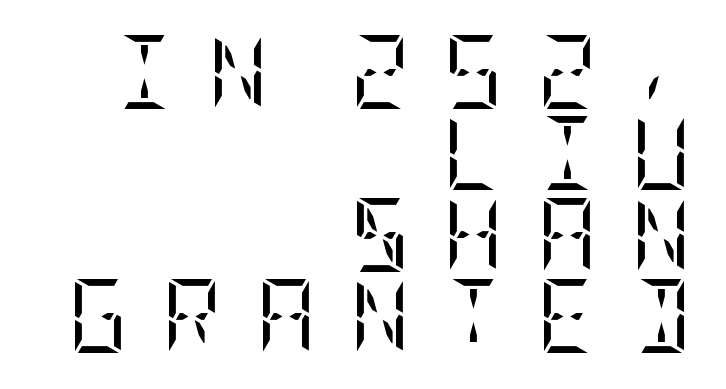
The typography opts for an upright posture over an oblique one. In terms of letterform style, serifs are clearly present. These lines stack with their right ends in a neat column. Compared with typical paragraphs, the rows here are closer together. Characters follow at a spacing far wider than the type designer built in.
